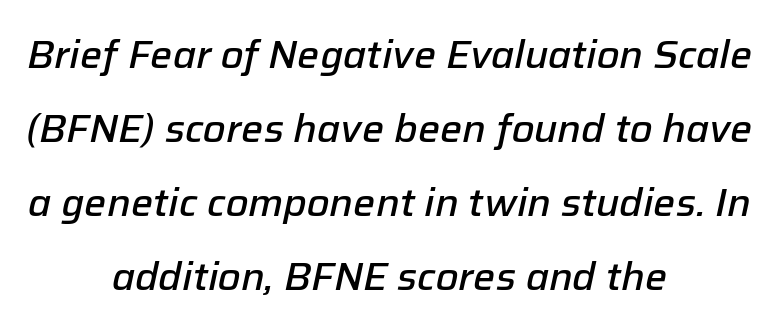
{"italic": "yes", "lean": "right", "slant_degrees": 12, "bold": "semi", "weight": "semibold", "width": "normal", "stroke_contrast": "low", "x_height": "medium", "monospaced": "no", "underline": "no", "align": "center", "line_spacing": "loose", "line_spacing_ratio": 1.9, "letter_spacing": "normal", "letter_spacing_em": 0.0, "glyph_px": 39}
